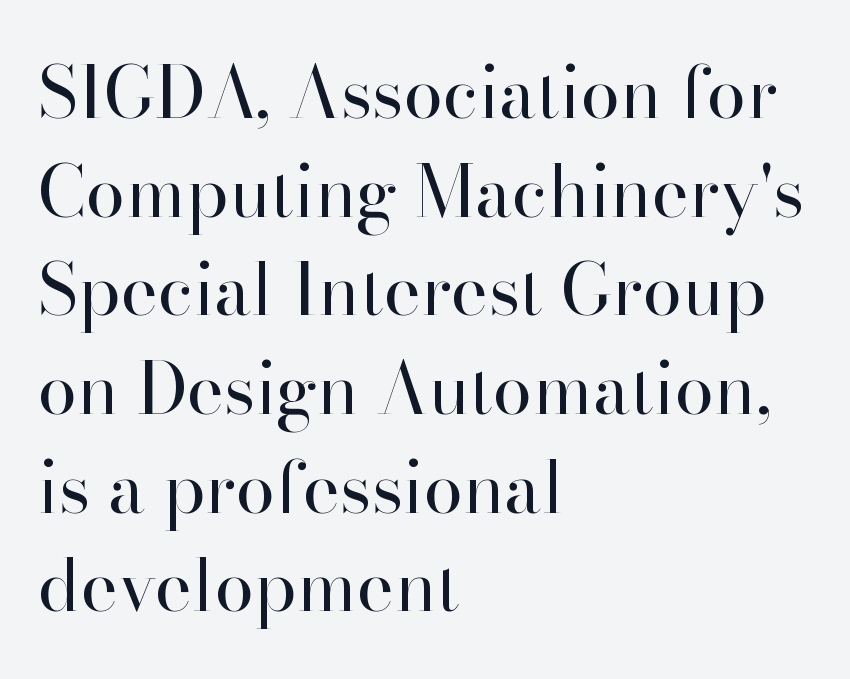
Q: Is the text bold? A: No.
Q: Is the text italic (slanted)? A: No, it is upright.
Q: Is the typeface a serif or a sans-serif typeface? A: Serif.
Q: Is the text underlined? A: No.
Q: How is the paragraph aligned? A: Left-aligned.
Q: Is the spacing between letters normal or unusually wide? A: Normal.
Q: Is the spacing between lines tight, normal or loose? A: Normal.
Q: Width (condensed, normal, or wide)? A: Normal.
Q: Stroke contrast? A: High.
Q: x-height? A: Small.
Q: Monospaced? A: No.
